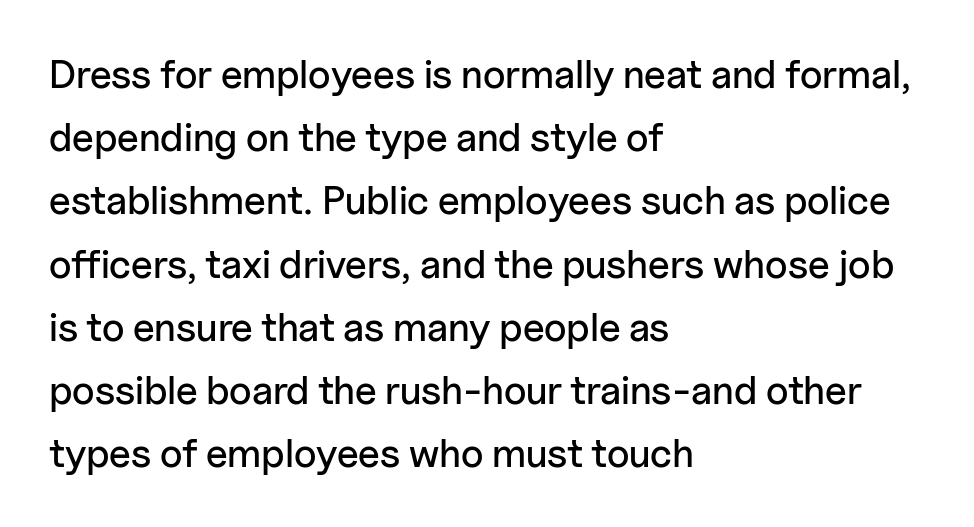
The image shows 40 px sans-serif type, upright; set left-aligned, normal line spacing (1.58x), normal letter spacing, not underlined; low stroke contrast and a medium x-height.
